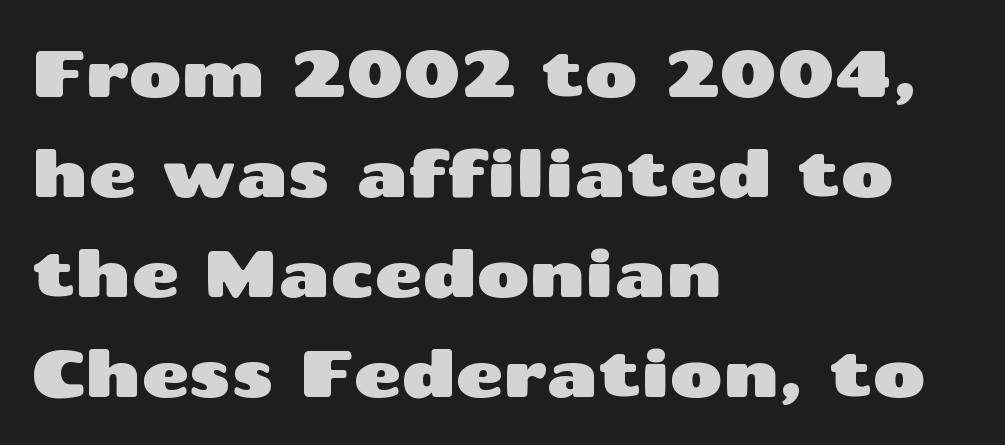
{"serif": "no", "italic": "no", "width": "wide", "stroke_contrast": "medium", "x_height": "medium", "monospaced": "no", "underline": "no", "align": "left", "line_spacing": "normal", "line_spacing_ratio": 1.54, "letter_spacing": "normal", "letter_spacing_em": 0.0, "glyph_px": 65}
